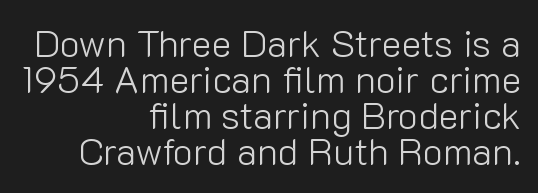
Q: Is the text bold? A: No.
Q: Is the text italic (slanted)? A: No, it is upright.
Q: Is the typeface a serif or a sans-serif typeface? A: Sans-serif.
Q: Is the text underlined? A: No.
Q: How is the paragraph aligned? A: Right-aligned.
Q: Is the spacing between letters normal or unusually wide? A: Normal.
Q: Is the spacing between lines tight, normal or loose? A: Tight.
Q: Width (condensed, normal, or wide)? A: Normal.
Q: Stroke contrast? A: Low.
Q: x-height? A: Medium.
Q: Monospaced? A: No.
